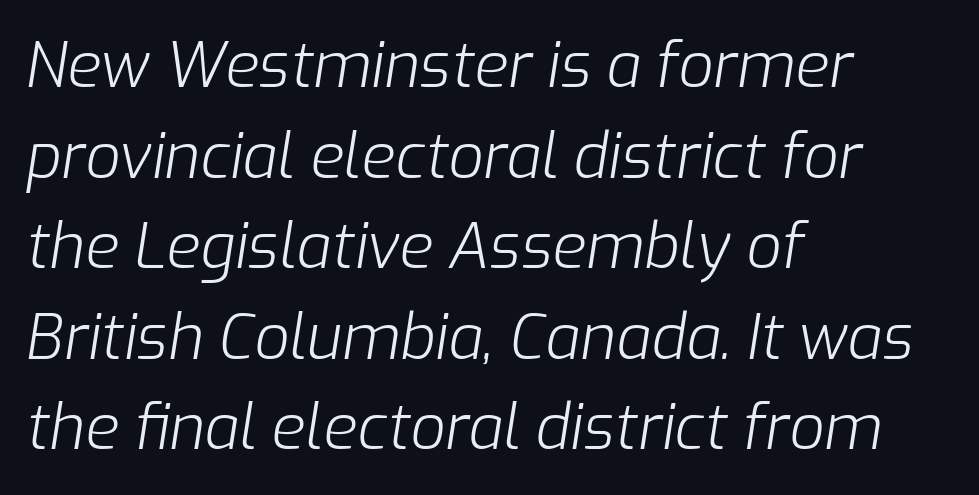
{"italic": "yes", "lean": "right", "slant_degrees": 9, "bold": "no", "weight": "light", "width": "normal", "stroke_contrast": "low", "x_height": "medium", "monospaced": "no", "underline": "no", "align": "left", "line_spacing": "normal", "line_spacing_ratio": 1.46, "letter_spacing": "normal", "letter_spacing_em": 0.0, "glyph_px": 62}
